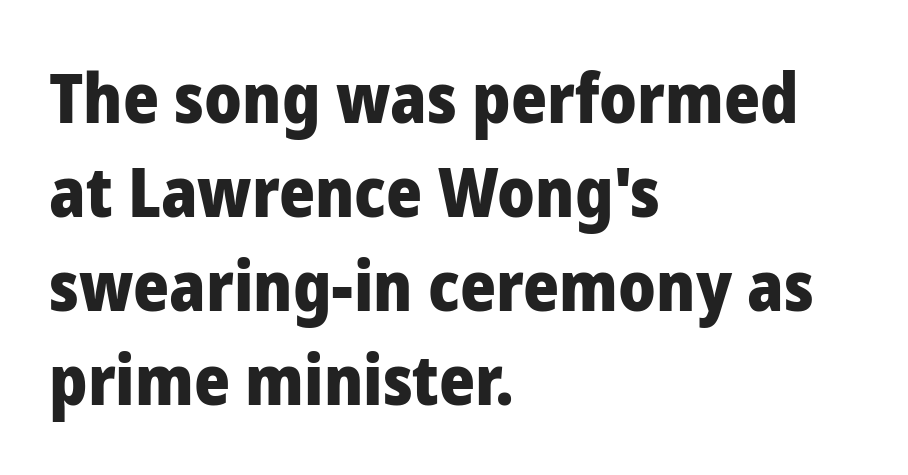
The image shows 69 px heavy sans-serif type, upright; set left-aligned, normal line spacing (1.36x), normal letter spacing, not underlined; low stroke contrast and a medium x-height.
